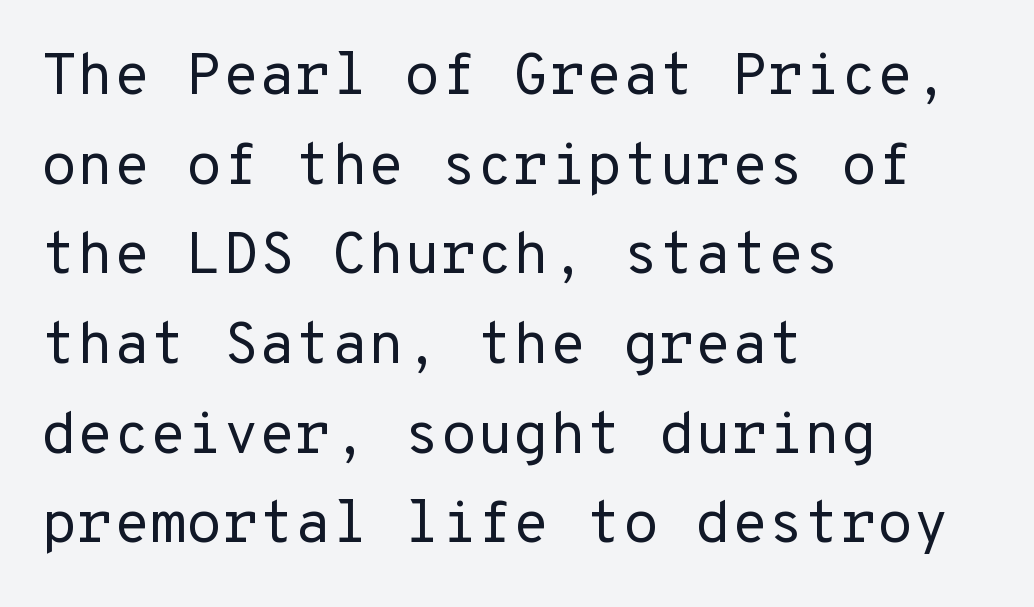
These lines stack with their left ends in a neat column. Spacing between characters is what you'd get straight out of the box. The zone under the glyphs is completely vacant. This is sans-serif lettering, the kind often seen on screens and signage. Whoever set this chose a conventional vertical rhythm.
